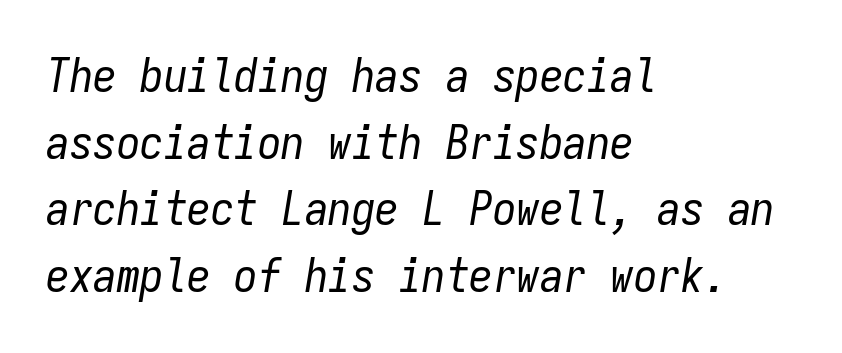
{"italic": "yes", "lean": "right", "slant_degrees": 9, "bold": "no", "weight": "regular", "width": "condensed", "stroke_contrast": "low", "x_height": "medium", "monospaced": "yes", "underline": "no", "align": "left", "line_spacing": "normal", "line_spacing_ratio": 1.42, "letter_spacing": "normal", "letter_spacing_em": 0.0, "glyph_px": 47}
